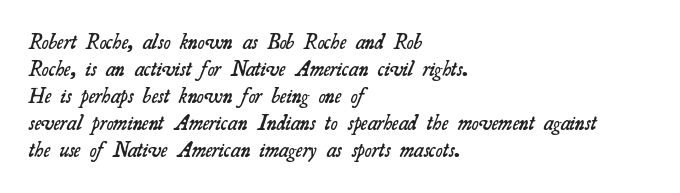
Plain, unruled lines of type. Leftover space on each line is placed entirely after the last word. The font is running at a semibold setting, under full bold. A typesetter would call this zero additional tracking. The rendering uses a moderate line-height, typical for paragraphs.
